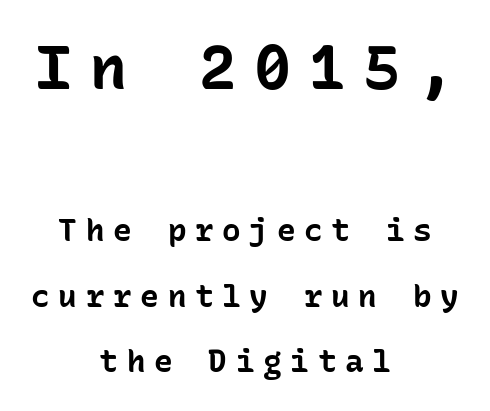
The image shows 62 px bold sans-serif type, upright, monospaced; set centered, loose line spacing (2.12x), unusually wide letter spacing (+0.28 em), not underlined; the first (top) block is 2.0x larger; low stroke contrast and a medium x-height.
